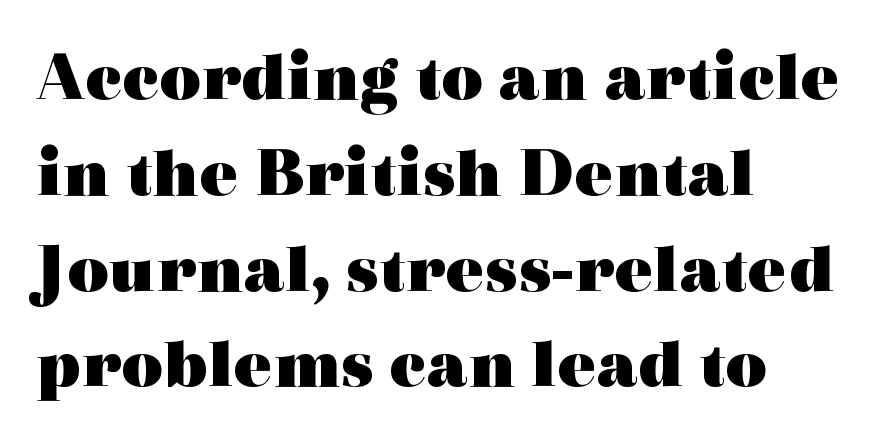
Q: Is the text bold? A: Yes.
Q: Is the text italic (slanted)? A: No, it is upright.
Q: Is the typeface a serif or a sans-serif typeface? A: Serif.
Q: Is the text underlined? A: No.
Q: How is the paragraph aligned? A: Left-aligned.
Q: Is the spacing between letters normal or unusually wide? A: Normal.
Q: Is the spacing between lines tight, normal or loose? A: Normal.
Q: Width (condensed, normal, or wide)? A: Wide.
Q: x-height? A: Medium.
Q: Monospaced? A: No.
